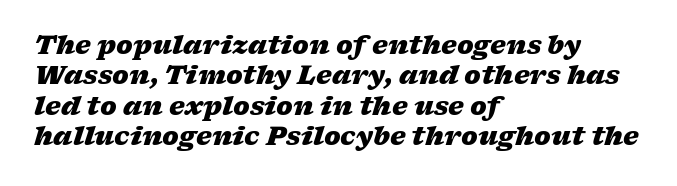
{"italic": "yes", "lean": "right", "slant_degrees": 17, "bold": "yes", "underline": "no", "align": "left", "line_spacing_ratio": 1.22, "letter_spacing": "normal", "letter_spacing_em": 0.0, "glyph_px": 25}
